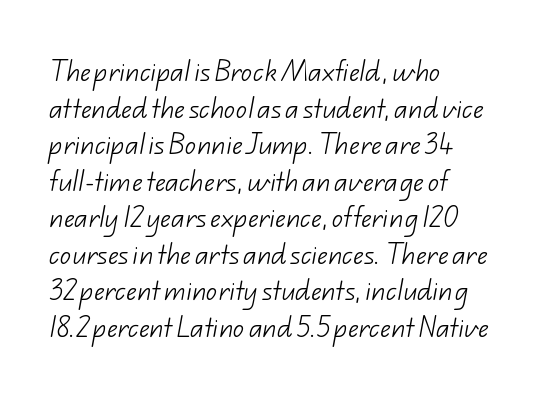
The image shows 23 px text type; set left-aligned, normal line spacing (1.59x), normal letter spacing, not underlined.
